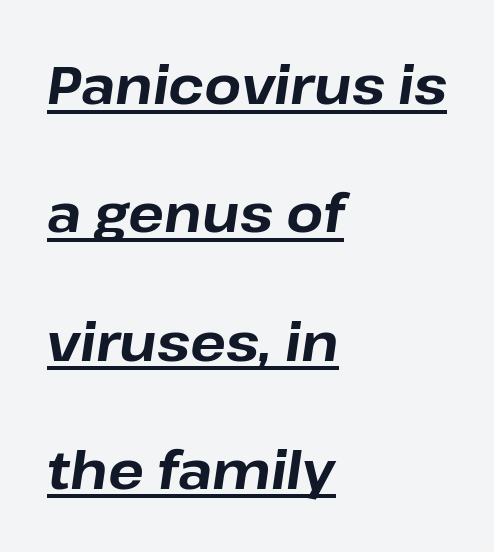
The specimen includes a rule beneath the text block's lines. Designer's note — italics engaged. Does the copy run flush right? No — it runs flush left. Each glyph is drawn with heavy, bold strokes. A great deal of white space separates one row of letters from the next.
